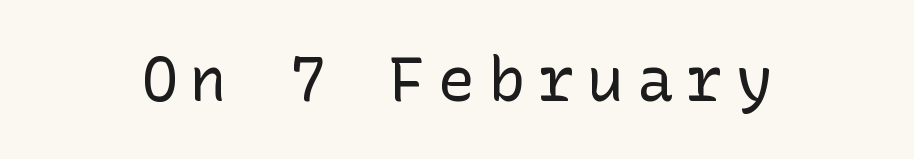
{"serif": "no", "italic": "no", "bold": "no", "weight": "regular", "width": "normal", "stroke_contrast": "low", "x_height": "medium", "underline": "no", "letter_spacing": "wide", "letter_spacing_em": 0.2, "glyph_px": 62}
